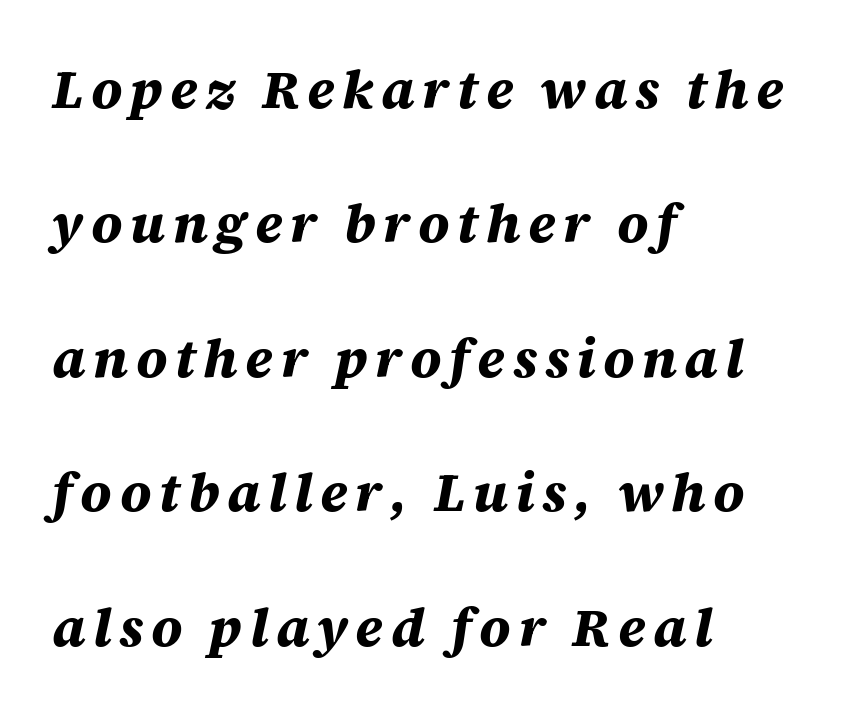
Q: Is the text bold? A: Yes.
Q: Is the text italic (slanted)? A: Yes, it leans right by about 12 degrees.
Q: Is the text underlined? A: No.
Q: How is the paragraph aligned? A: Left-aligned.
Q: Is the spacing between lines tight, normal or loose? A: Loose.
Q: Width (condensed, normal, or wide)? A: Normal.
Q: Stroke contrast? A: Medium.
Q: x-height? A: Large.
Q: Monospaced? A: No.
